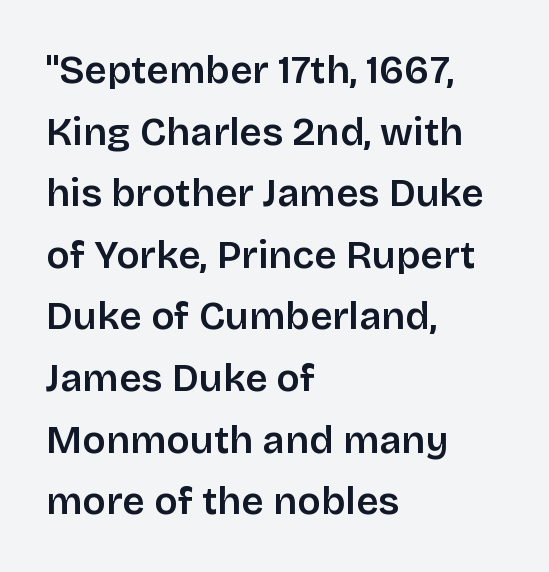
{"serif": "no", "italic": "no", "bold": "semi", "weight": "semibold", "width": "normal", "stroke_contrast": "low", "x_height": "large", "monospaced": "no", "underline": "no", "align": "left", "line_spacing": "normal", "line_spacing_ratio": 1.58, "letter_spacing": "normal", "letter_spacing_em": 0.0, "glyph_px": 39}
